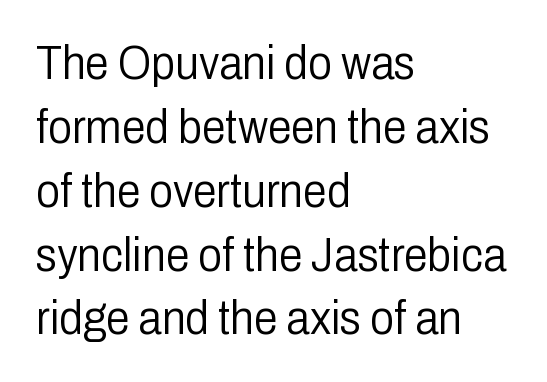
{"serif": "no", "italic": "no", "bold": "no", "weight": "light", "width": "condensed", "stroke_contrast": "low", "x_height": "medium", "monospaced": "no", "underline": "no", "align": "left", "line_spacing": "normal", "line_spacing_ratio": 1.33, "letter_spacing": "normal", "letter_spacing_em": 0.0, "glyph_px": 48}
